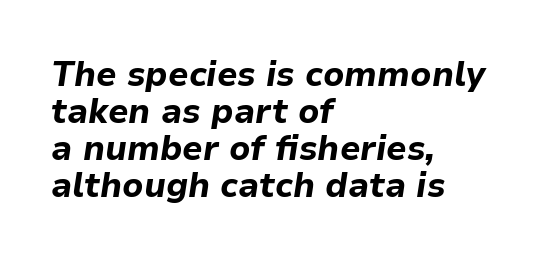
{"italic": "yes", "lean": "right", "slant_degrees": 9, "bold": "yes", "weight": "bold", "width": "normal", "stroke_contrast": "low", "x_height": "medium", "monospaced": "no", "underline": "no", "align": "left", "line_spacing": "tight", "line_spacing_ratio": 1.09, "letter_spacing": "normal", "letter_spacing_em": 0.0, "glyph_px": 34}
